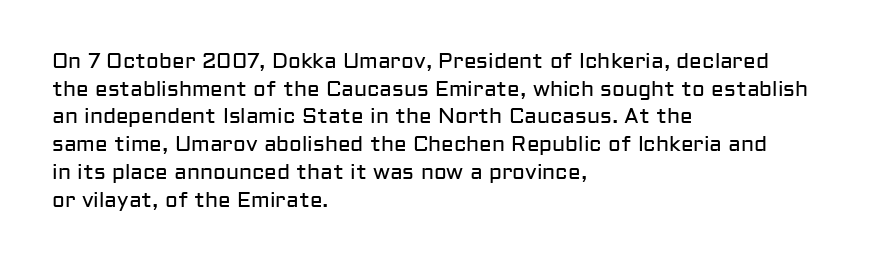
Every stem runs plumb, perpendicular to the baseline. Leftover space on each line is placed entirely after the last word. Check the space under the baseline: it is left empty. This reads as an unemphasized weight, regular at the heaviest. Caption: standard tracking, unaltered.
